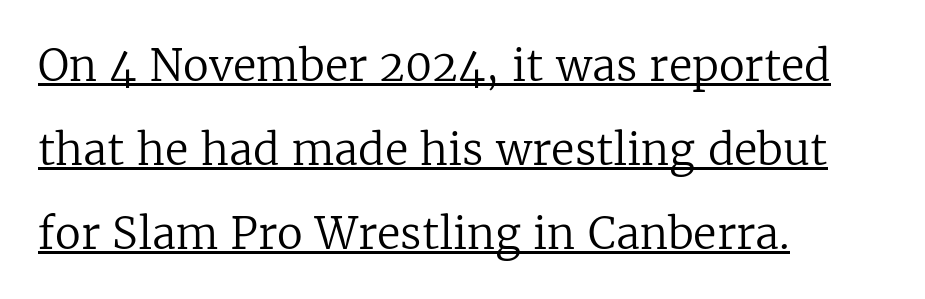
{"serif": "yes", "italic": "no", "bold": "no", "weight": "regular", "width": "normal", "stroke_contrast": "low", "x_height": "medium", "monospaced": "no", "underline": "yes", "align": "left", "line_spacing": "loose", "line_spacing_ratio": 1.95, "letter_spacing": "normal", "letter_spacing_em": 0.0, "glyph_px": 43}
